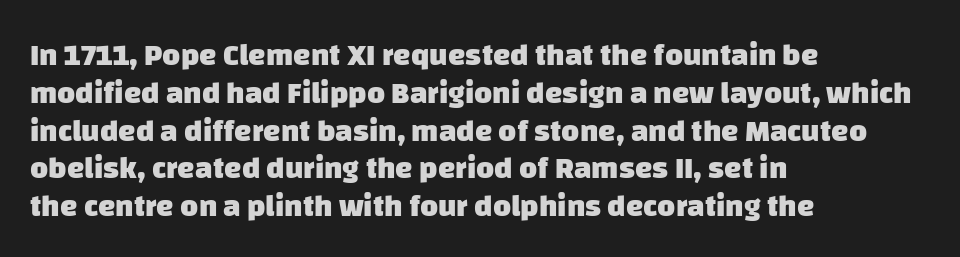
Each letter keeps its own natural width here, so spacing adapts to shape. These lines keep a tight, regular rhythm from letter to letter. Each row of text sits above clean, open space. Look at the bottom of the vertical strokes: they stop flat, with no serifs.
